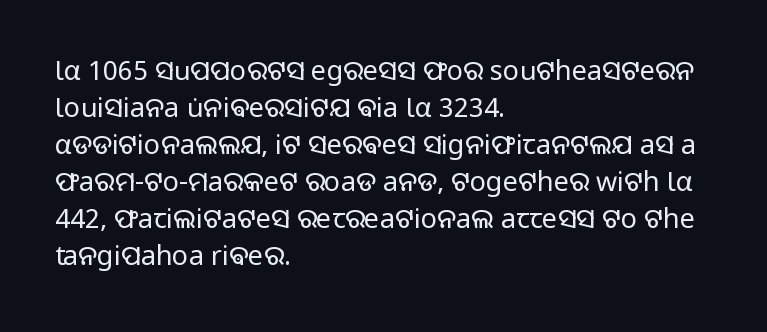
Reading down the block, your eye returns to a fixed left position each line. Tall strokes in this sample are plumb rather than angled. The rendering uses a moderate line-height, typical for paragraphs. This is not heavy type; no bold has been used. Any mark beneath the type? The region is blank. Each word holds together tightly as a unit, with standard inter-letter gaps.
